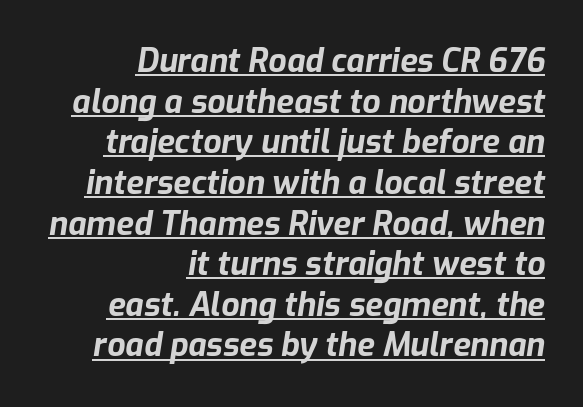
Looks like regular typesetting: each glyph gets only the width it needs. Honestly, the underline is the first thing you notice here. Rows of type keep a routine distance in the vertical direction. Compared with an ordinary text face, these strokes are far heavier — a full bold.
